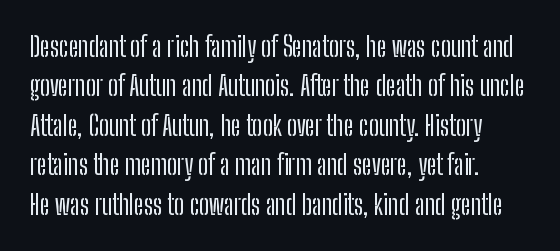
The image shows 27 px text type, upright; set left-aligned, normal line spacing (1.46x), normal letter spacing, not underlined.
